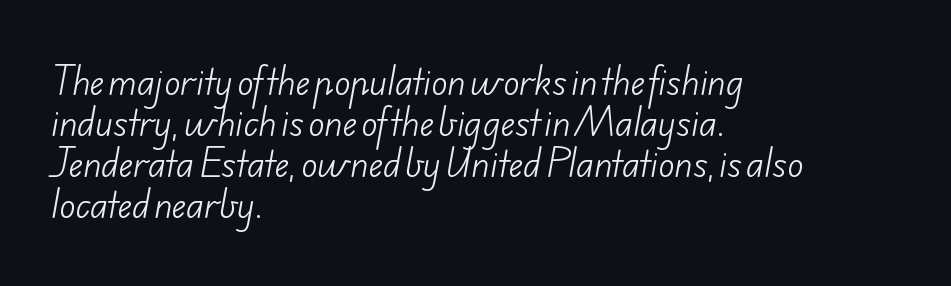
Honestly, there is no underline to notice here at all. Spacing between characters is what you'd get straight out of the box. Visually the block forms a straight wall on the left and a jagged coastline on the right. No feet cap the strokes, marking this as sans-serif type.
